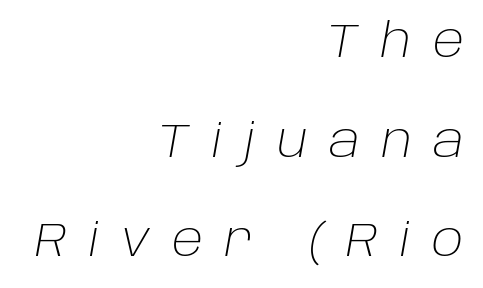
Unmarked baselines from the first word to the last. The strokes carry an ordinary text weight at most. Does the copy run flush right? Yes — the right margin is perfectly even. Notice how the stems are inclined rather than vertical — that's the hallmark of italics. You could fit nearly another row in the gap between these rows.
